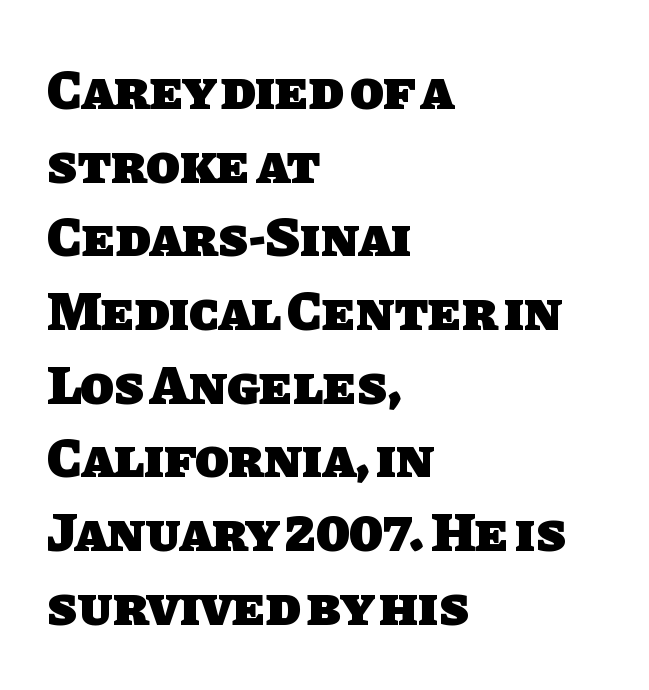
Q: Is the text bold? A: Yes.
Q: Is the typeface a serif or a sans-serif typeface? A: Sans-serif.
Q: Is the text underlined? A: No.
Q: How is the paragraph aligned? A: Left-aligned.
Q: Is the spacing between letters normal or unusually wide? A: Normal.
Q: Is the spacing between lines tight, normal or loose? A: Normal.
Q: Width (condensed, normal, or wide)? A: Normal.
Q: Stroke contrast? A: Low.
Q: x-height? A: Large.
Q: Monospaced? A: No.
